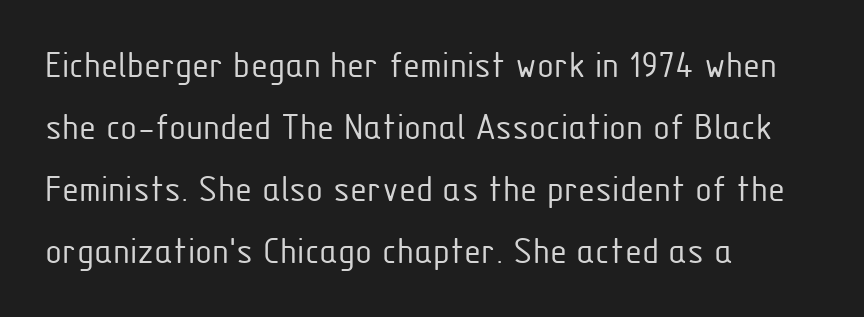
Does the copy run flush right? No — it runs flush left. Quick note: underline off. These lines keep a tight, regular rhythm from letter to letter. In terms of posture, this sample is upright. Serifs: no, the terminals of the letterforms are clean.
